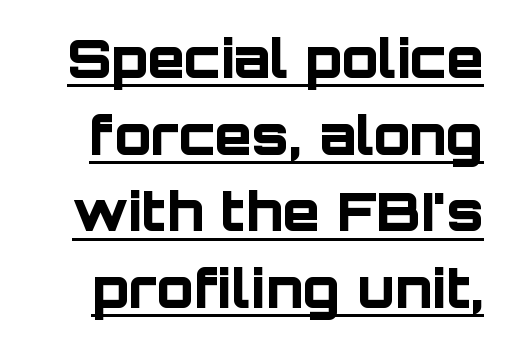
The rendering uses natural spacing where letterforms have individual widths. What decoration does the sample have? An underline. The type sits square on the baseline with zero lean. The leading is moderate, giving the passage an even texture.
